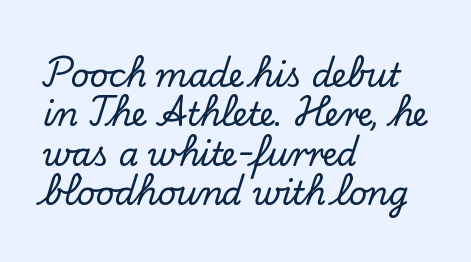
Q: Is the text italic (slanted)? A: Yes.
Q: Is the typeface a serif or a sans-serif typeface? A: Serif.
Q: Is the text underlined? A: No.
Q: How is the paragraph aligned? A: Left-aligned.
Q: Is the spacing between letters normal or unusually wide? A: Normal.
Q: Width (condensed, normal, or wide)? A: Normal.
Q: Stroke contrast? A: Low.
Q: x-height? A: Small.
Q: Monospaced? A: No.
